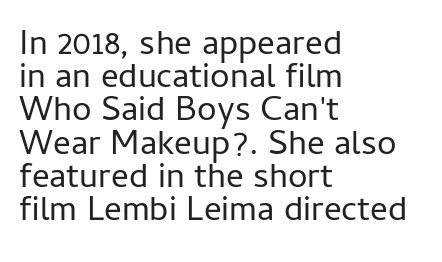
Q: Is the text bold? A: No.
Q: Is the text italic (slanted)? A: No, it is upright.
Q: Is the typeface a serif or a sans-serif typeface? A: Sans-serif.
Q: Is the text underlined? A: No.
Q: How is the paragraph aligned? A: Left-aligned.
Q: Is the spacing between letters normal or unusually wide? A: Normal.
Q: Is the spacing between lines tight, normal or loose? A: Tight.
Q: Width (condensed, normal, or wide)? A: Normal.
Q: Stroke contrast? A: Low.
Q: x-height? A: Medium.
Q: Monospaced? A: No.
